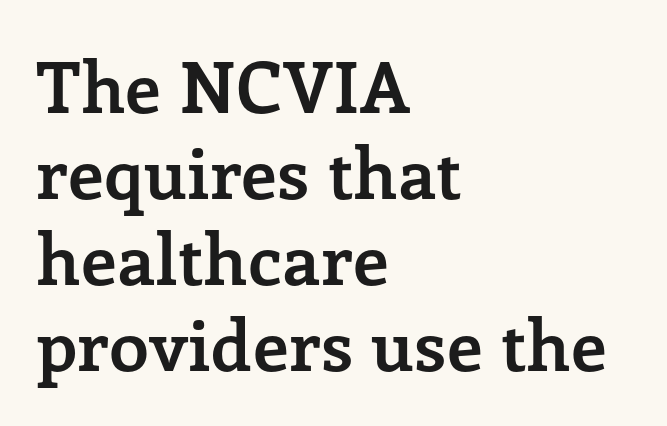
Type style note: has serifs. No word sits above an underline. This is the regular roman posture of the typeface. Spacing verdict: proportional, widths tailored to each character. Notice how thick the strokes are: this is what a full bold looks like.
